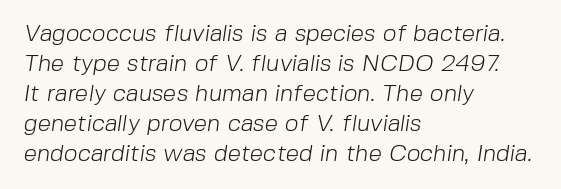
{"bold": "no", "underline": "no", "align": "left", "line_spacing": "normal", "line_spacing_ratio": 1.25, "letter_spacing": "normal", "letter_spacing_em": 0.0, "glyph_px": 24}
